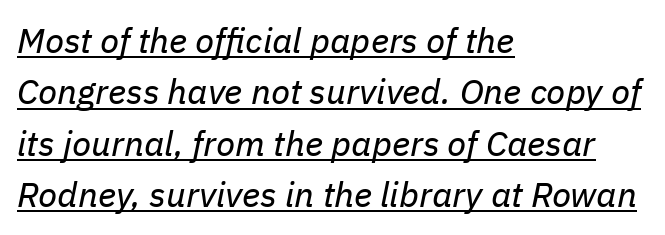
Regarding leading, the lines here are spaced in the standard way. Is the type slanted? Yes — the strokes lean at a clear angle. Each letter keeps its own natural width here, so spacing adapts to shape. Tracking value appears to be zero — textbook default spacing.
